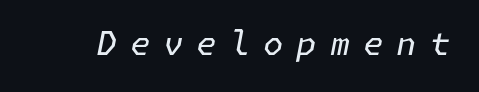
Notice how the stems are inclined rather than vertical — that's the hallmark of italics. Weight: regular or lighter. The gaps between neighbouring characters are conspicuously large. Underlining? Definitely not there.
